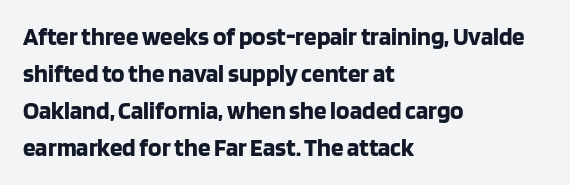
Horizontally, the lines are justified to the leading edge only. These words are printed bold, with thick strokes throughout. These lines sit exactly where default settings would place them. Every character sits straight up, as roman type does. Beneath every word, the page is bare.
